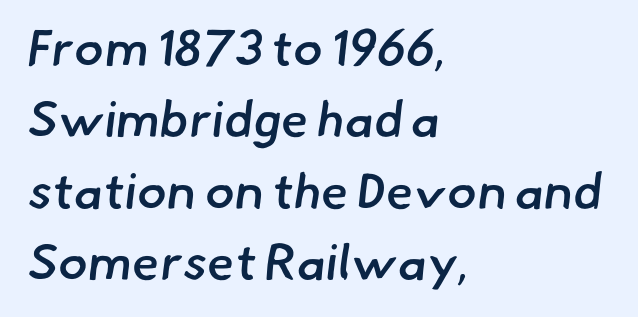
Q: Is the text bold? A: Semi-bold.
Q: Is the typeface a serif or a sans-serif typeface? A: Sans-serif.
Q: Is the text underlined? A: No.
Q: How is the paragraph aligned? A: Left-aligned.
Q: Is the spacing between letters normal or unusually wide? A: Normal.
Q: Is the spacing between lines tight, normal or loose? A: Normal.
Q: Width (condensed, normal, or wide)? A: Normal.
Q: Stroke contrast? A: Low.
Q: x-height? A: Small.
Q: Monospaced? A: No.
